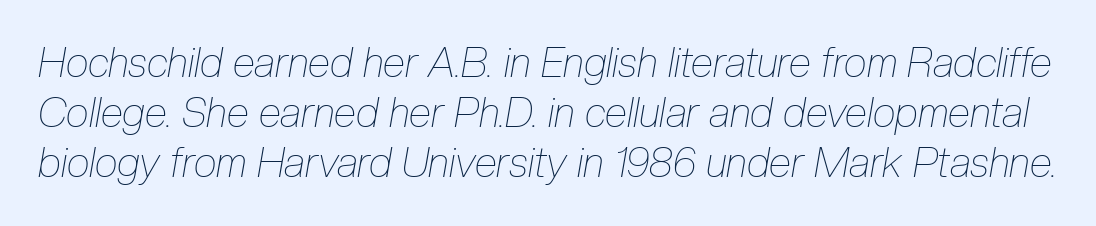
{"italic": "yes", "lean": "right", "slant_degrees": 10, "bold": "no", "weight": "thin", "width": "condensed", "stroke_contrast": "low", "x_height": "medium", "monospaced": "no", "underline": "no", "line_spacing_ratio": 1.22, "letter_spacing": "normal", "letter_spacing_em": 0.0, "glyph_px": 41}
